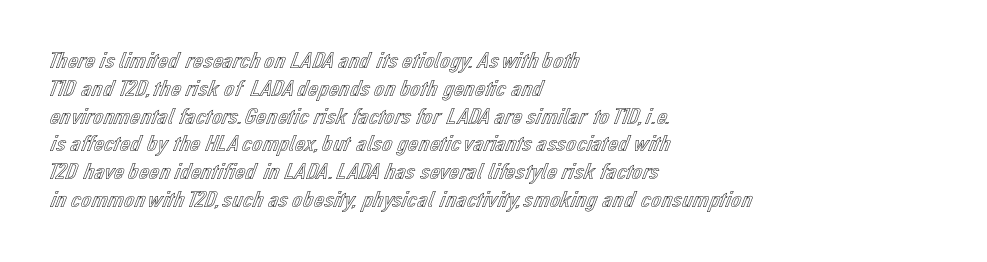
Here the glyphs are tracked normally, forming tight word shapes. The specimen omits any rule beneath the text block's lines. The lines in this sample share a left origin and differ only in where they stop.
